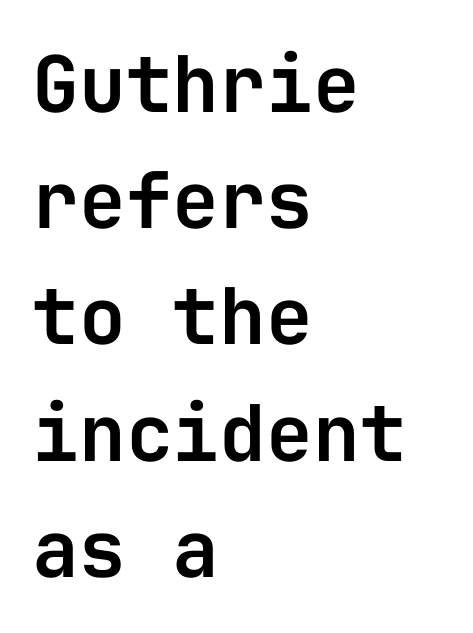
{"serif": "no", "italic": "no", "width": "normal", "stroke_contrast": "low", "x_height": "medium", "monospaced": "yes", "underline": "no", "align": "left", "line_spacing": "normal", "line_spacing_ratio": 1.49, "letter_spacing": "normal", "letter_spacing_em": 0.0, "glyph_px": 78}
